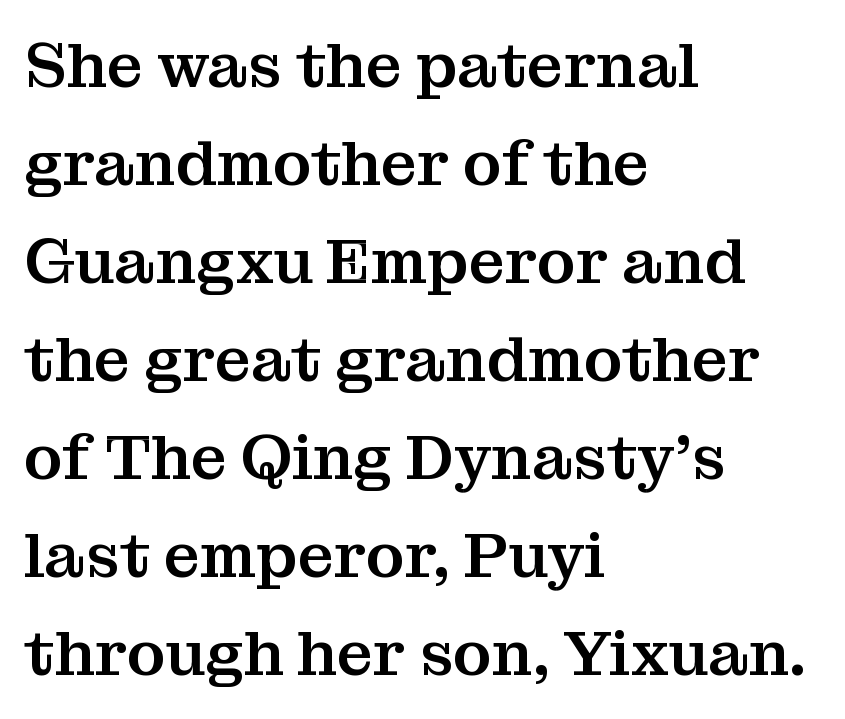
Yep, those are serifs on the letters. The block of text has a typical density, with ordinary space between rows. Line starts are locked; line ends wander. Here the glyphs are tracked normally, forming tight word shapes. You could not count columns in this text — the font is proportionally spaced. Letters rest on an invisible, unmarked baseline.
